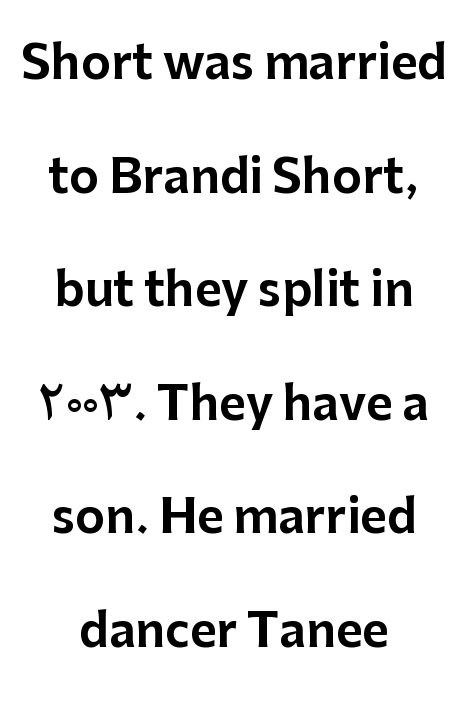
Q: Is the text italic (slanted)? A: No, it is upright.
Q: Is the typeface a serif or a sans-serif typeface? A: Sans-serif.
Q: Is the text underlined? A: No.
Q: How is the paragraph aligned? A: Centered.
Q: Is the spacing between letters normal or unusually wide? A: Normal.
Q: Is the spacing between lines tight, normal or loose? A: Loose.
Q: Width (condensed, normal, or wide)? A: Normal.
Q: Stroke contrast? A: Low.
Q: x-height? A: Medium.
Q: Monospaced? A: No.
